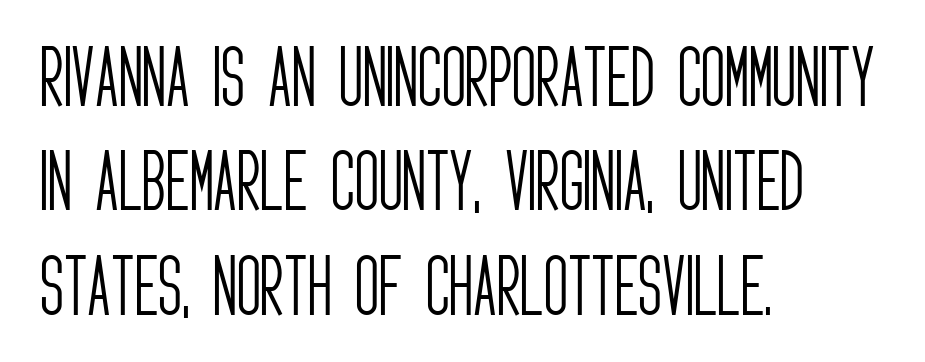
{"serif": "no", "italic": "no", "bold": "no", "weight": "light", "width": "condensed", "stroke_contrast": "low", "x_height": "large", "monospaced": "no", "underline": "no", "align": "left", "line_spacing": "normal", "line_spacing_ratio": 1.58, "letter_spacing": "normal", "letter_spacing_em": 0.0, "glyph_px": 66}
